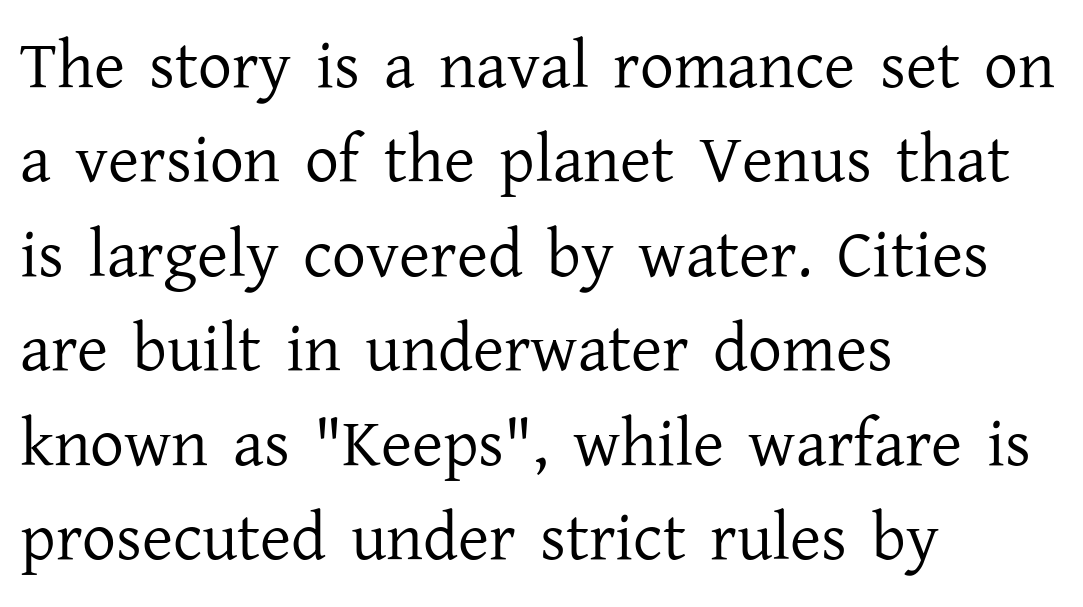
Q: Is the text bold? A: No.
Q: Is the text italic (slanted)? A: No, it is upright.
Q: Is the typeface a serif or a sans-serif typeface? A: Serif.
Q: Is the text underlined? A: No.
Q: How is the paragraph aligned? A: Left-aligned.
Q: Is the spacing between letters normal or unusually wide? A: Normal.
Q: Is the spacing between lines tight, normal or loose? A: Normal.
Q: Width (condensed, normal, or wide)? A: Normal.
Q: Stroke contrast? A: Low.
Q: x-height? A: Medium.
Q: Monospaced? A: No.
